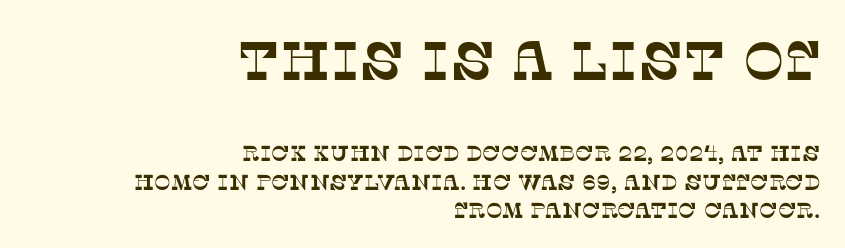
Q: Is the typeface a serif or a sans-serif typeface? A: Serif.
Q: Is the text underlined? A: No.
Q: How is the paragraph aligned? A: Right-aligned.
Q: Is the spacing between letters normal or unusually wide? A: Normal.
Q: Is the spacing between lines tight, normal or loose? A: Normal.
Q: Which block of text is set in a larger size, the first (top) or the second (bottom)? A: The first (top) one.
Q: Width (condensed, normal, or wide)? A: Normal.
Q: Stroke contrast? A: Low.
Q: x-height? A: Large.
Q: Monospaced? A: No.
